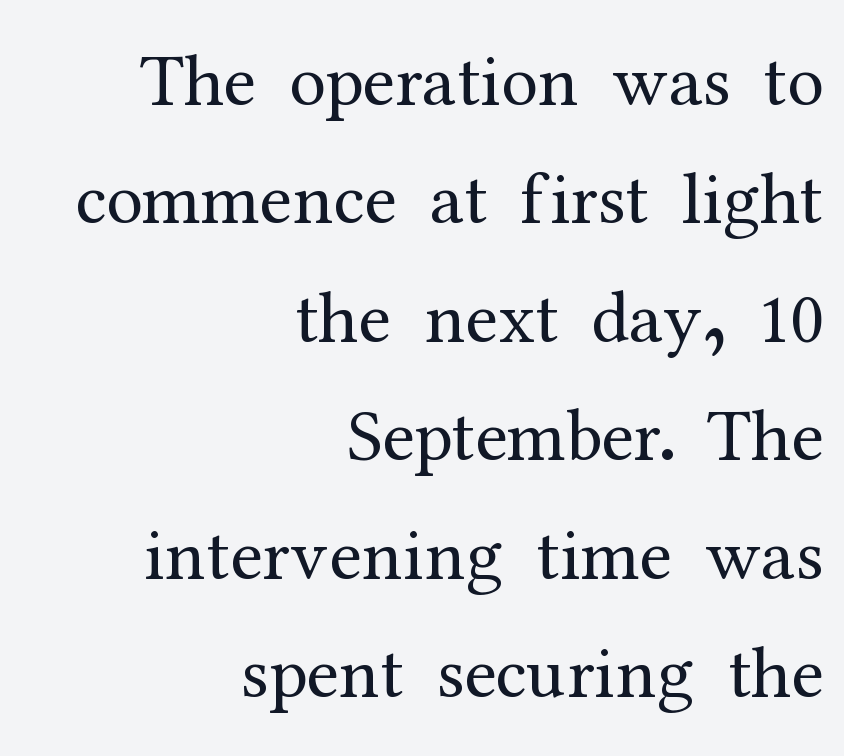
{"serif": "yes", "italic": "no", "bold": "no", "weight": "regular", "width": "normal", "stroke_contrast": "medium", "x_height": "medium", "monospaced": "no", "underline": "no", "align": "right", "line_spacing": "normal", "line_spacing_ratio": 1.6, "letter_spacing": "normal", "letter_spacing_em": 0.0, "glyph_px": 74}
